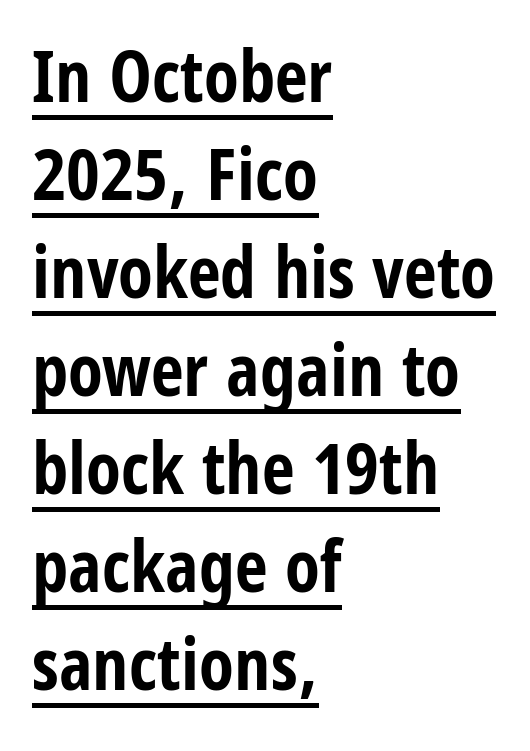
Typeset ragged right — the left edge is the straight one. The axis of the letterforms is exactly vertical. Serifs: no, the terminals of the letterforms are clean. The tracking reads as untouched default to a designer's eye.
